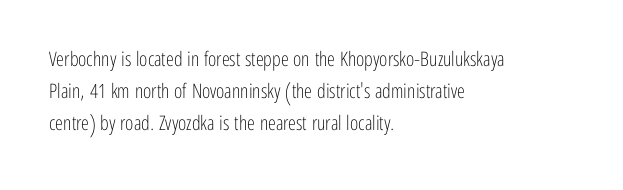
Q: Is the text bold? A: No.
Q: Is the text italic (slanted)? A: No, it is upright.
Q: Is the text underlined? A: No.
Q: How is the paragraph aligned? A: Left-aligned.
Q: Is the spacing between letters normal or unusually wide? A: Normal.
Q: Is the spacing between lines tight, normal or loose? A: Normal.
